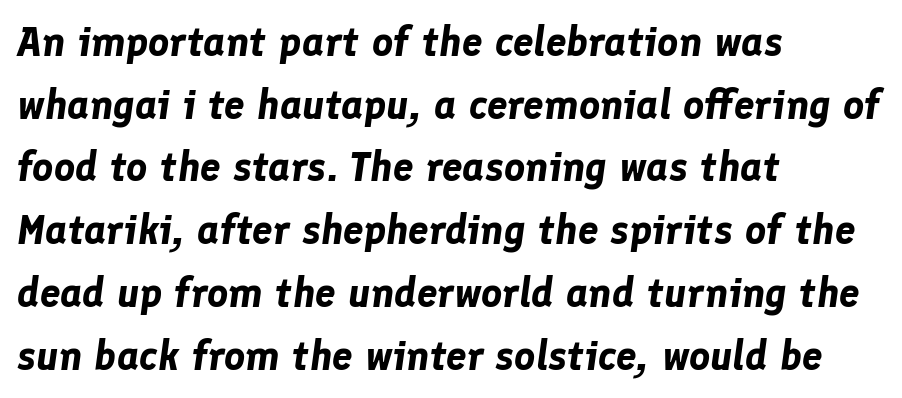
{"italic": "yes", "lean": "right", "slant_degrees": 8, "bold": "yes", "weight": "bold", "width": "normal", "stroke_contrast": "low", "x_height": "medium", "monospaced": "no", "underline": "no", "align": "left", "line_spacing": "normal", "line_spacing_ratio": 1.53, "letter_spacing": "normal", "letter_spacing_em": 0.0, "glyph_px": 41}
